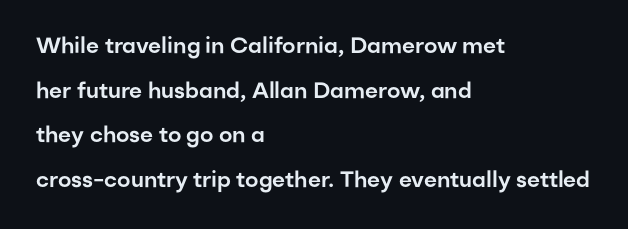
{"italic": "no", "underline": "no", "align": "left", "line_spacing": "loose", "line_spacing_ratio": 2.03, "letter_spacing": "normal", "letter_spacing_em": 0.0, "glyph_px": 22}
